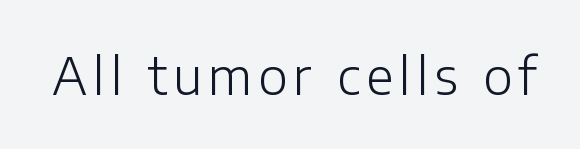
Q: Is the text bold? A: No.
Q: Is the text italic (slanted)? A: No, it is upright.
Q: Is the typeface a serif or a sans-serif typeface? A: Sans-serif.
Q: Is the text underlined? A: No.
Q: Width (condensed, normal, or wide)? A: Normal.
Q: Stroke contrast? A: Low.
Q: x-height? A: Medium.
Q: Monospaced? A: No.
